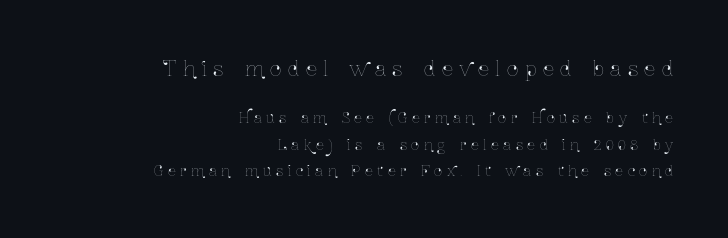
Line endings align vertically; line beginnings do not. Does the lettering tilt? It doesn't — this is upright. The area under the type is left untouched. Typesetter's note — upper block bumped up in size, lower block left smaller. The line texture is sparse and dotted thanks to wide tracking.
